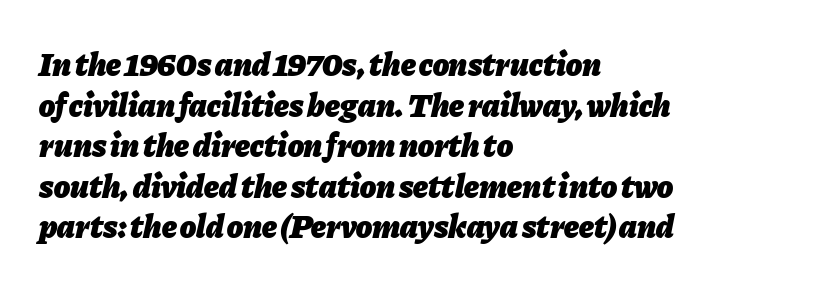
A classic flush-left, rag-right setting is used for this passage. A typesetter would call this proportional, since set widths differ per character. Short note: letters normally spaced. Words float on clear page, feet unadorned.
